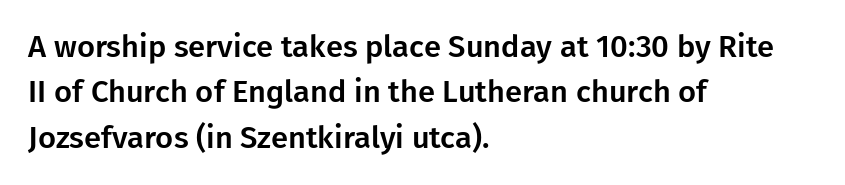
Q: Is the text italic (slanted)? A: No, it is upright.
Q: Is the typeface a serif or a sans-serif typeface? A: Sans-serif.
Q: Is the text underlined? A: No.
Q: How is the paragraph aligned? A: Left-aligned.
Q: Is the spacing between letters normal or unusually wide? A: Normal.
Q: Is the spacing between lines tight, normal or loose? A: Normal.
Q: Width (condensed, normal, or wide)? A: Normal.
Q: Stroke contrast? A: Low.
Q: x-height? A: Medium.
Q: Monospaced? A: No.
